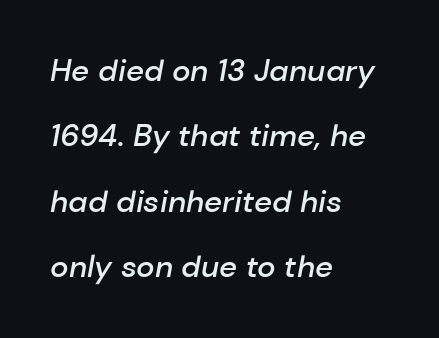
The image shows 31 px semibold type, italic (leaning right); set left-aligned, loose line spacing (2.11x), normal letter spacing, not underlined; low stroke contrast and a medium x-height.
